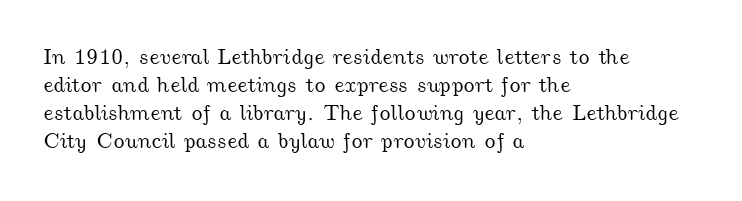
The image shows 22 px text type; set left-aligned, normal line spacing (1.28x), normal letter spacing, not underlined.
